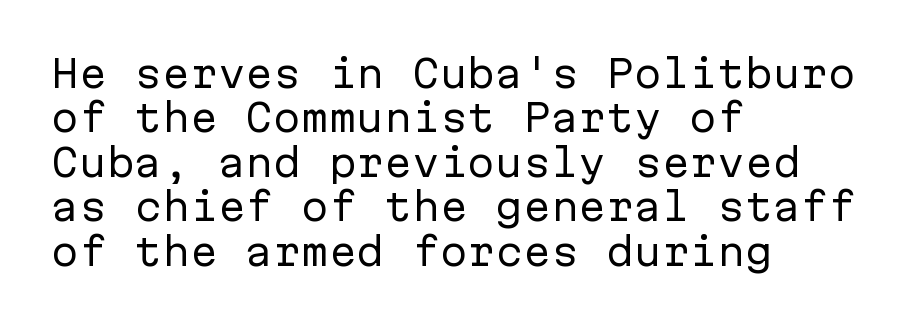
The passage shown has conventional tracking throughout. The glyphs are unaccompanied by any horizontal stroke below them. This sample uses a sans-serif face. Weight class: somewhere from thin through regular. Here the designer chose a console-style face with uniform glyph widths.
